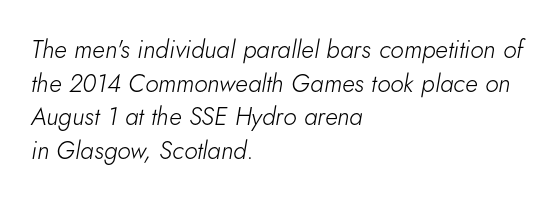
{"italic": "yes", "lean": "right", "slant_degrees": 5, "bold": "no", "underline": "no", "align": "left", "line_spacing": "normal", "line_spacing_ratio": 1.35, "letter_spacing": "normal", "letter_spacing_em": 0.0, "glyph_px": 25}
